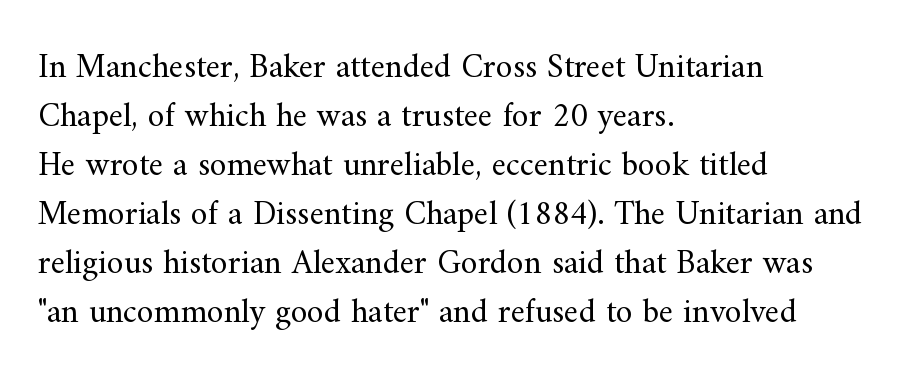
The image shows 34 px regular-weight serif type, upright; set left-aligned, normal line spacing (1.44x), normal letter spacing, not underlined; medium stroke contrast and a small x-height.
